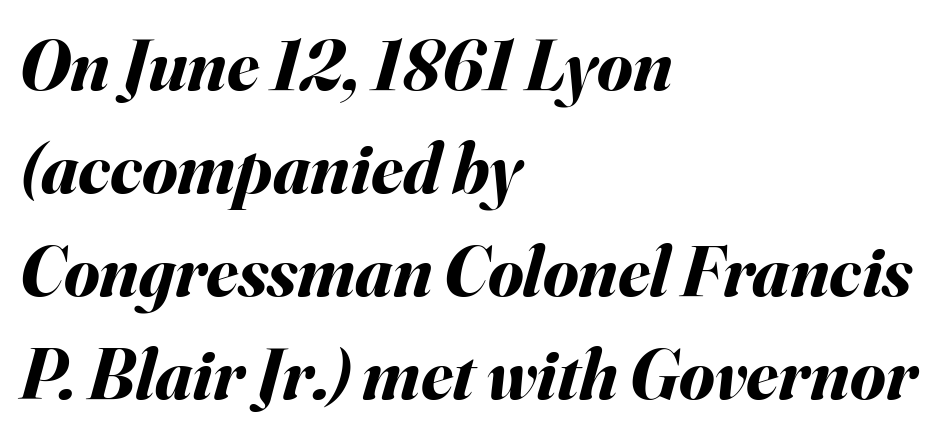
The whole block is typeset with a tilt. The paragraph shown leans on its left margin. Typographic density is high because the face is bold. Each word holds together tightly as a unit, with standard inter-letter gaps. Is this a fixed-width face? No — the glyphs have proportional, varying widths. A normal amount of white space separates one row of letters from the next.
